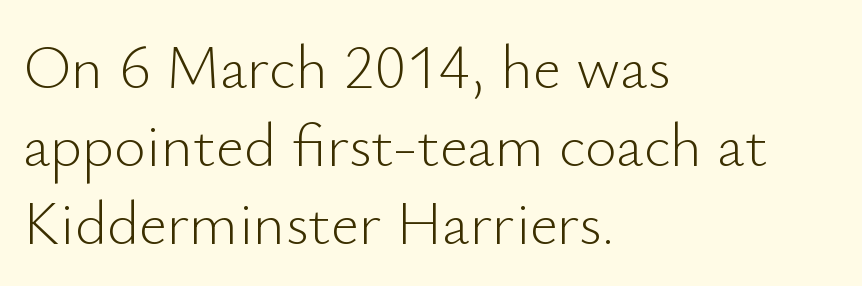
The image shows 61 px light sans-serif type, upright; set left-aligned, normal line spacing (1.28x), normal letter spacing, not underlined; low stroke contrast and a small x-height.
